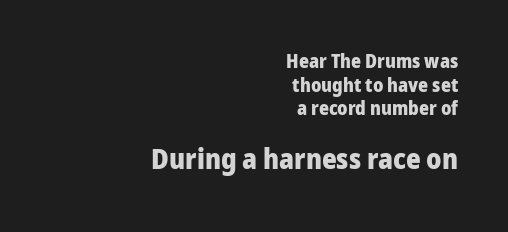
The image shows 28 px heavy sans-serif type, upright; set right-aligned, line spacing 1.24x, normal letter spacing, not underlined; the second (bottom) block is 1.47x larger; low stroke contrast and a medium x-height.
